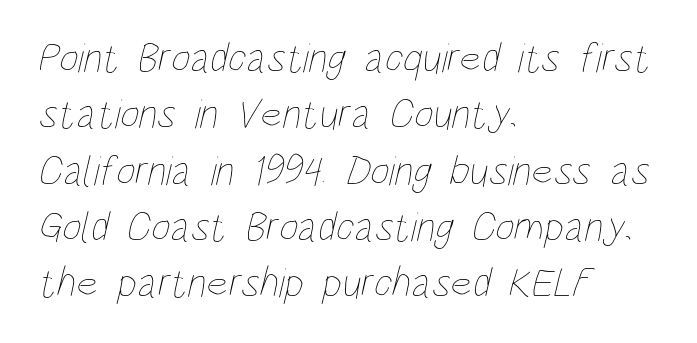
{"bold": "no", "weight": "thin", "width": "condensed", "stroke_contrast": "low", "x_height": "large", "monospaced": "no", "underline": "no", "align": "left", "line_spacing": "normal", "line_spacing_ratio": 1.34, "letter_spacing": "normal", "letter_spacing_em": 0.0, "glyph_px": 42}
